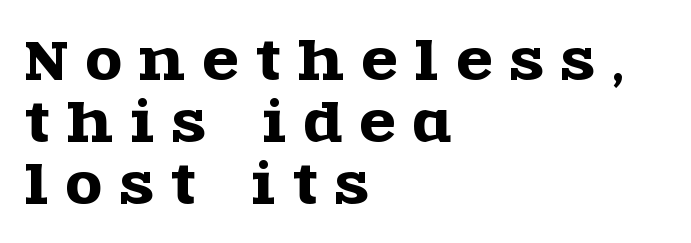
{"serif": "yes", "italic": "no", "width": "wide", "x_height": "large", "monospaced": "no", "underline": "no", "align": "left", "line_spacing_ratio": 1.19, "letter_spacing": "wide", "letter_spacing_em": 0.35, "glyph_px": 52}
